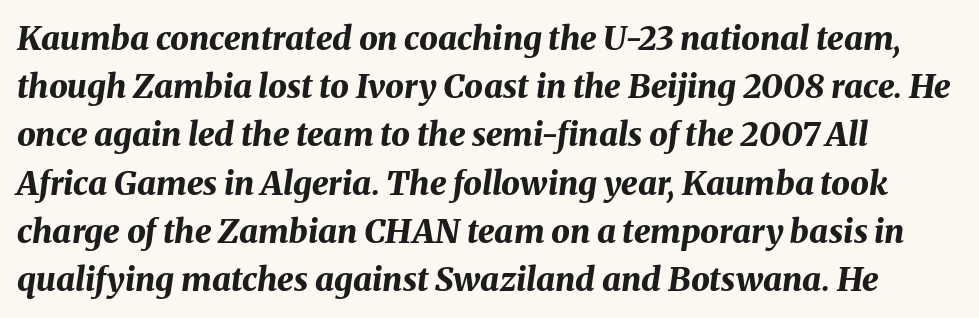
{"italic": "yes", "lean": "right", "slant_degrees": 8, "bold": "yes", "weight": "bold", "width": "normal", "stroke_contrast": "medium", "x_height": "medium", "monospaced": "no", "underline": "no", "line_spacing": "normal", "line_spacing_ratio": 1.46, "letter_spacing": "normal", "letter_spacing_em": 0.0, "glyph_px": 33}
